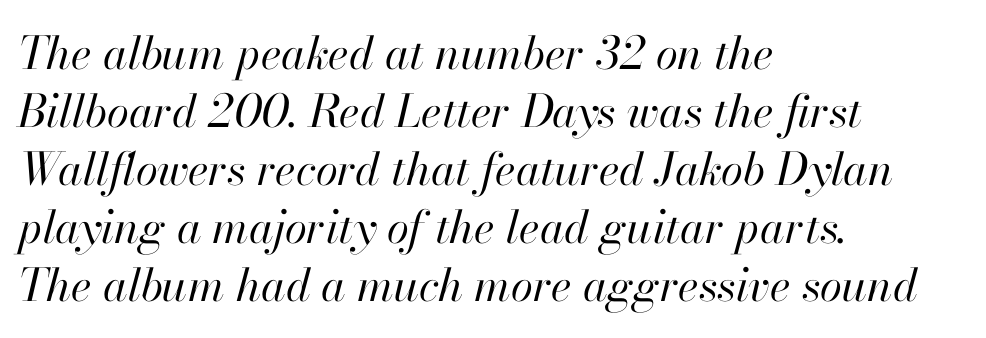
Q: Is the text bold? A: No.
Q: Is the text italic (slanted)? A: Yes, it leans right by about 13 degrees.
Q: Is the text underlined? A: No.
Q: How is the paragraph aligned? A: Left-aligned.
Q: Is the spacing between letters normal or unusually wide? A: Normal.
Q: Is the spacing between lines tight, normal or loose? A: Normal.
Q: Width (condensed, normal, or wide)? A: Normal.
Q: Stroke contrast? A: High.
Q: x-height? A: Small.
Q: Monospaced? A: No.
